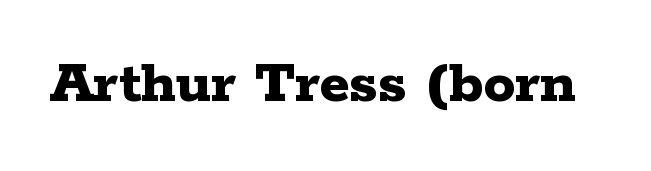
Q: Is the text bold? A: Yes.
Q: Is the text italic (slanted)? A: No, it is upright.
Q: Is the typeface a serif or a sans-serif typeface? A: Serif.
Q: Is the text underlined? A: No.
Q: Is the spacing between letters normal or unusually wide? A: Normal.
Q: Width (condensed, normal, or wide)? A: Wide.
Q: Stroke contrast? A: Low.
Q: x-height? A: Medium.
Q: Monospaced? A: No.
